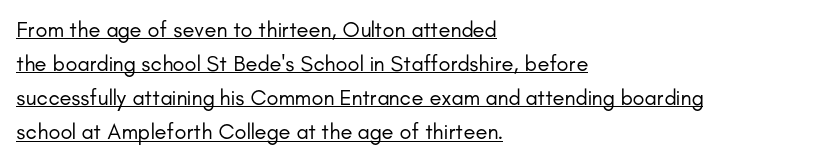
Regarding leading, the lines here are spaced in the standard way. Compared with typical body copy, the letter spacing here is the same. The passage shown is not bold in any degree. Underlining? Definitely there.
